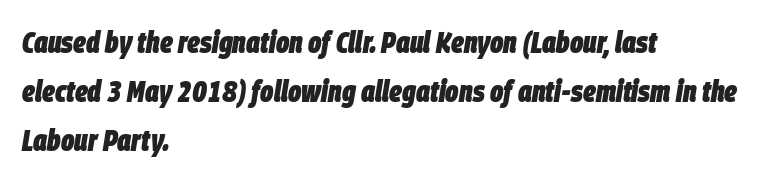
{"italic": "yes", "lean": "right", "slant_degrees": 9, "bold": "yes", "weight": "heavy", "width": "condensed", "stroke_contrast": "low", "x_height": "large", "monospaced": "no", "underline": "no", "align": "left", "line_spacing": "normal", "line_spacing_ratio": 1.58, "letter_spacing": "normal", "letter_spacing_em": 0.0, "glyph_px": 31}
